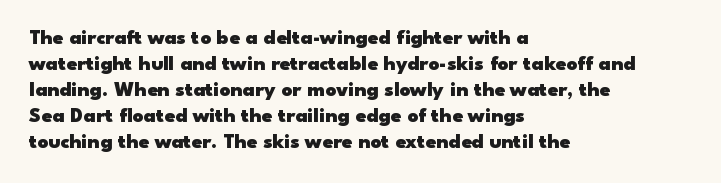
The image shows 21 px bold type, upright; set left-aligned, line spacing 1.24x, normal letter spacing, not underlined.
